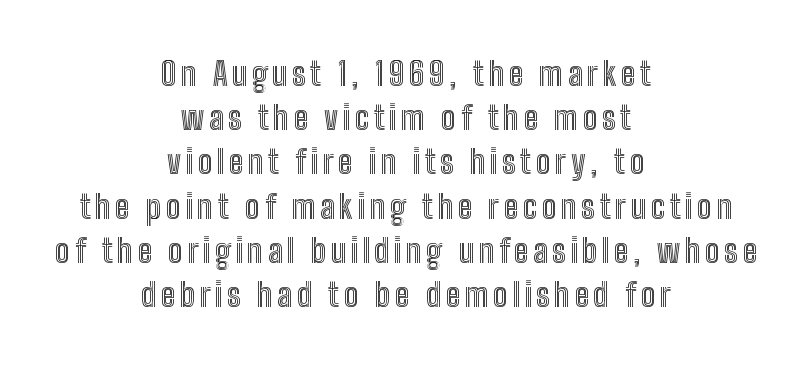
Check under the words: just untouched page. In terms of posture, this sample is upright. Each letter keeps its own natural width here, so spacing adapts to shape. Vertical spacing — default. In CSS terms this would be text-align: center.
